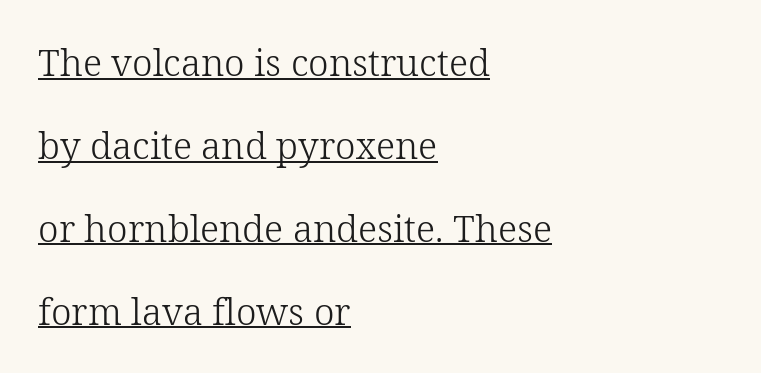
Q: Is the text bold? A: No.
Q: Is the text italic (slanted)? A: No, it is upright.
Q: Is the typeface a serif or a sans-serif typeface? A: Serif.
Q: Is the text underlined? A: Yes.
Q: How is the paragraph aligned? A: Left-aligned.
Q: Is the spacing between letters normal or unusually wide? A: Normal.
Q: Is the spacing between lines tight, normal or loose? A: Loose.
Q: Width (condensed, normal, or wide)? A: Normal.
Q: Stroke contrast? A: Low.
Q: x-height? A: Medium.
Q: Monospaced? A: No.
